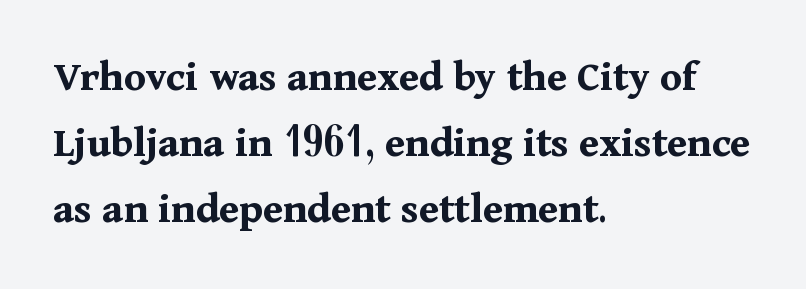
Q: Is the text bold? A: Yes.
Q: Is the text italic (slanted)? A: No, it is upright.
Q: Is the typeface a serif or a sans-serif typeface? A: Serif.
Q: Is the text underlined? A: No.
Q: How is the paragraph aligned? A: Left-aligned.
Q: Is the spacing between letters normal or unusually wide? A: Normal.
Q: Is the spacing between lines tight, normal or loose? A: Normal.
Q: Width (condensed, normal, or wide)? A: Normal.
Q: Stroke contrast? A: Medium.
Q: x-height? A: Medium.
Q: Monospaced? A: No.
